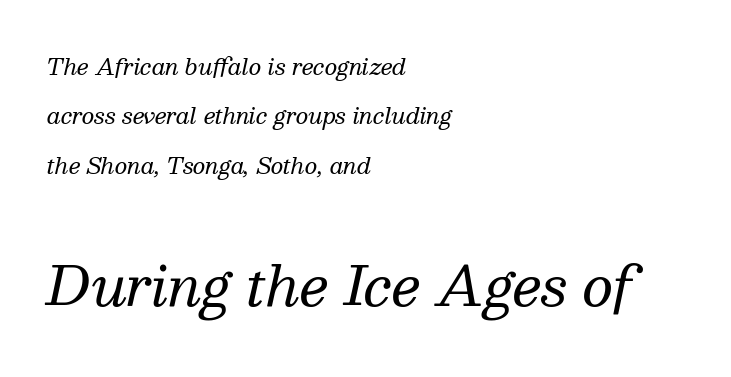
A serif font was chosen for this passage. What stands out about the letter spacing? Nothing — it is the standard amount. Compared with a typical body face, this is equally light or lighter still. The passage shown is typed in a proportional face where columns would drift.
